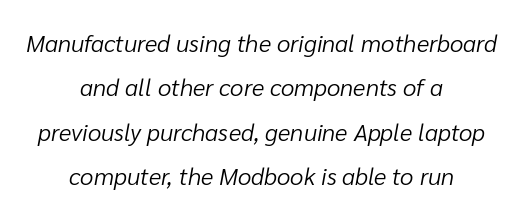
Q: Is the text bold? A: No.
Q: Is the text italic (slanted)? A: Yes, it leans right by about 10 degrees.
Q: Is the text underlined? A: No.
Q: How is the paragraph aligned? A: Centered.
Q: Is the spacing between letters normal or unusually wide? A: Normal.
